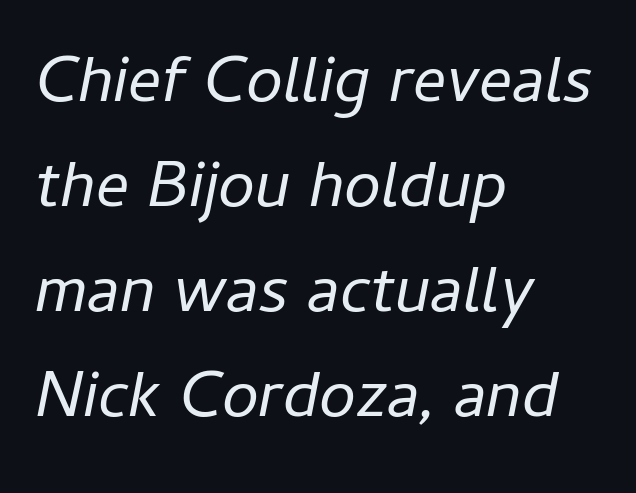
{"italic": "yes", "lean": "right", "slant_degrees": 11, "bold": "no", "weight": "regular", "width": "normal", "stroke_contrast": "low", "x_height": "medium", "monospaced": "no", "underline": "no", "align": "left", "line_spacing": "normal", "line_spacing_ratio": 1.59, "letter_spacing": "normal", "letter_spacing_em": 0.0, "glyph_px": 66}
